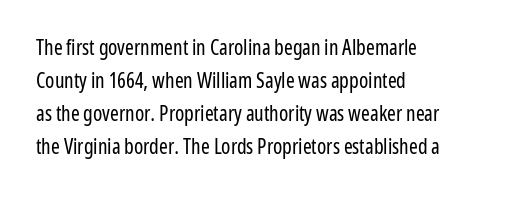
{"italic": "no", "bold": "no", "underline": "no", "align": "left", "line_spacing": "normal", "line_spacing_ratio": 1.57, "letter_spacing": "normal", "letter_spacing_em": 0.0, "glyph_px": 21}
